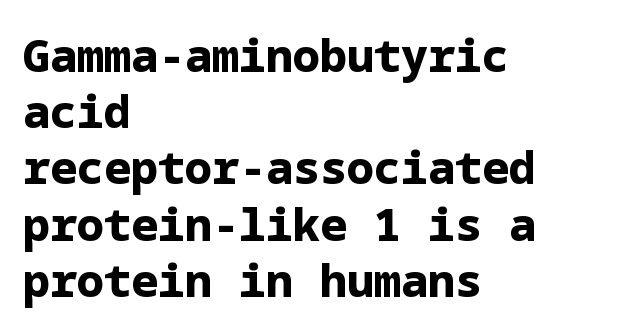
Q: Is the text bold? A: Yes.
Q: Is the text italic (slanted)? A: No, it is upright.
Q: Is the typeface a serif or a sans-serif typeface? A: Sans-serif.
Q: Is the text underlined? A: No.
Q: How is the paragraph aligned? A: Left-aligned.
Q: Is the spacing between letters normal or unusually wide? A: Normal.
Q: Is the spacing between lines tight, normal or loose? A: Normal.
Q: Width (condensed, normal, or wide)? A: Normal.
Q: Stroke contrast? A: Low.
Q: x-height? A: Medium.
